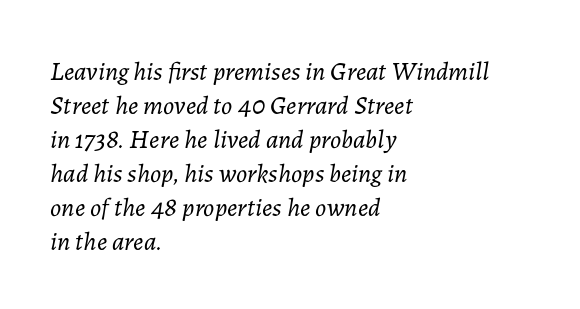
The image shows 26 px text type, italic (leaning right); set left-aligned, normal line spacing (1.31x), normal letter spacing, not underlined.
